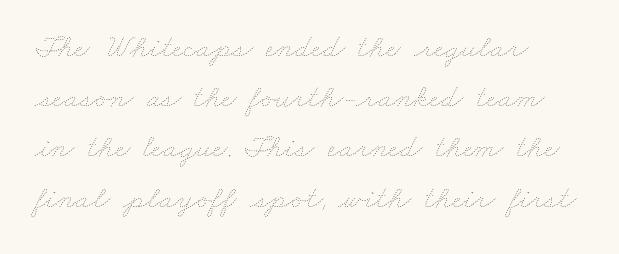
Q: Is the text bold? A: No.
Q: Is the text underlined? A: No.
Q: How is the paragraph aligned? A: Left-aligned.
Q: Is the spacing between letters normal or unusually wide? A: Normal.
Q: Is the spacing between lines tight, normal or loose? A: Normal.
Q: Width (condensed, normal, or wide)? A: Wide.
Q: Stroke contrast? A: Low.
Q: x-height? A: Small.
Q: Monospaced? A: No.
